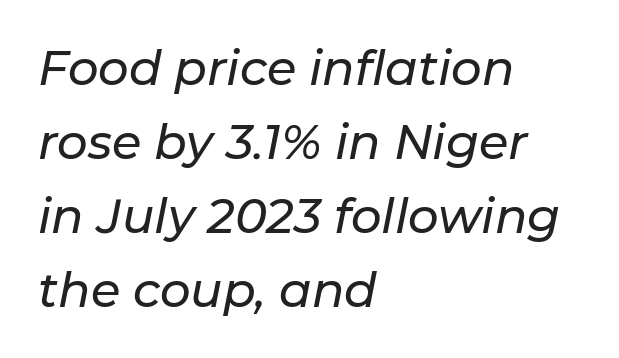
Looks like regular typesetting: each glyph gets only the width it needs. The gap between lines stays unmarked. A student would call this left alignment; a typographer would say flush left, rag right. The axis of the letterforms is tilted away from vertical.
